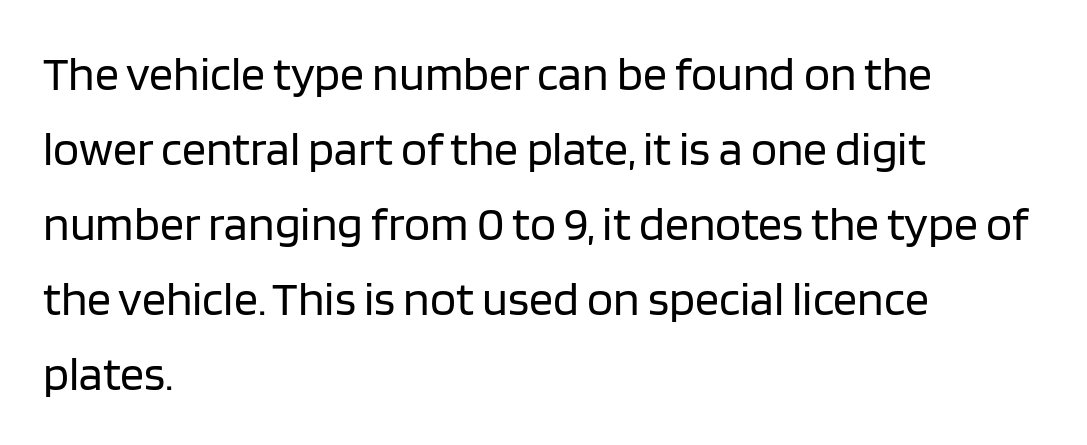
The image shows 48 px regular-weight sans-serif type, upright; set left-aligned, normal line spacing (1.56x), normal letter spacing, not underlined; low stroke contrast and a large x-height.
